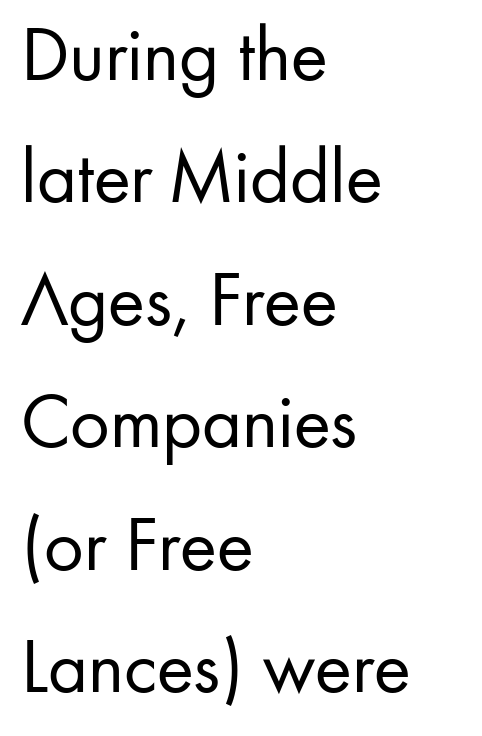
Q: Is the text bold? A: No.
Q: Is the text italic (slanted)? A: No, it is upright.
Q: Is the typeface a serif or a sans-serif typeface? A: Sans-serif.
Q: Is the text underlined? A: No.
Q: How is the paragraph aligned? A: Left-aligned.
Q: Is the spacing between letters normal or unusually wide? A: Normal.
Q: Is the spacing between lines tight, normal or loose? A: Normal.
Q: Width (condensed, normal, or wide)? A: Normal.
Q: Stroke contrast? A: Low.
Q: x-height? A: Small.
Q: Monospaced? A: No.
